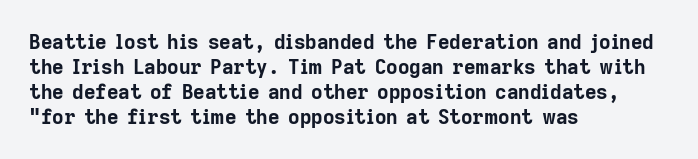
{"italic": "no", "bold": "yes", "underline": "no", "align": "left", "line_spacing": "normal", "line_spacing_ratio": 1.25, "letter_spacing": "normal", "letter_spacing_em": 0.0, "glyph_px": 20}
